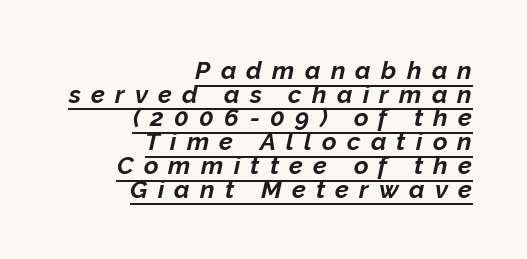
Q: Is the text bold? A: Yes.
Q: Is the text italic (slanted)? A: Yes, it leans right by about 12 degrees.
Q: Is the text underlined? A: Yes.
Q: How is the paragraph aligned? A: Right-aligned.
Q: Is the spacing between letters normal or unusually wide? A: Unusually wide.
Q: Is the spacing between lines tight, normal or loose? A: Tight.
